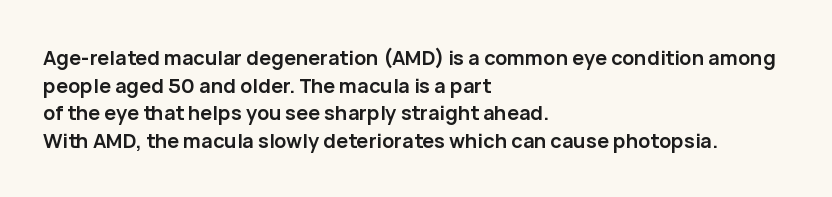
The image shows 20 px bold type, upright; set left-aligned, normal line spacing (1.38x), normal letter spacing, not underlined.
